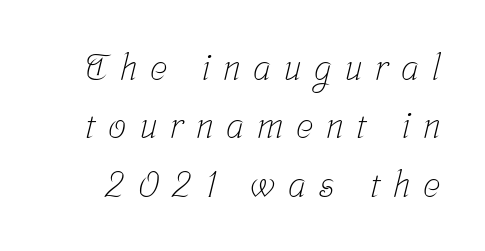
Q: Is the text bold? A: No.
Q: Is the typeface a serif or a sans-serif typeface? A: Serif.
Q: Is the text underlined? A: No.
Q: Is the spacing between letters normal or unusually wide? A: Unusually wide.
Q: Is the spacing between lines tight, normal or loose? A: Normal.
Q: Width (condensed, normal, or wide)? A: Condensed.
Q: Stroke contrast? A: Low.
Q: x-height? A: Medium.
Q: Monospaced? A: No.
